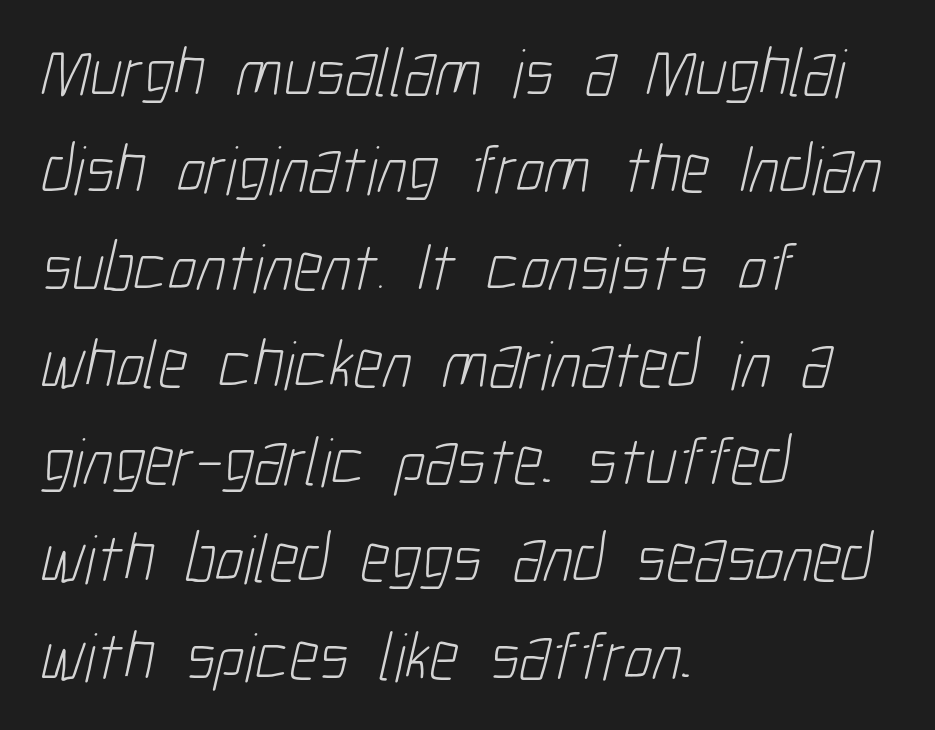
The image shows 69 px light, condensed sans-serif type; set left-aligned, normal line spacing (1.41x), normal letter spacing, not underlined; low stroke contrast and a medium x-height.
